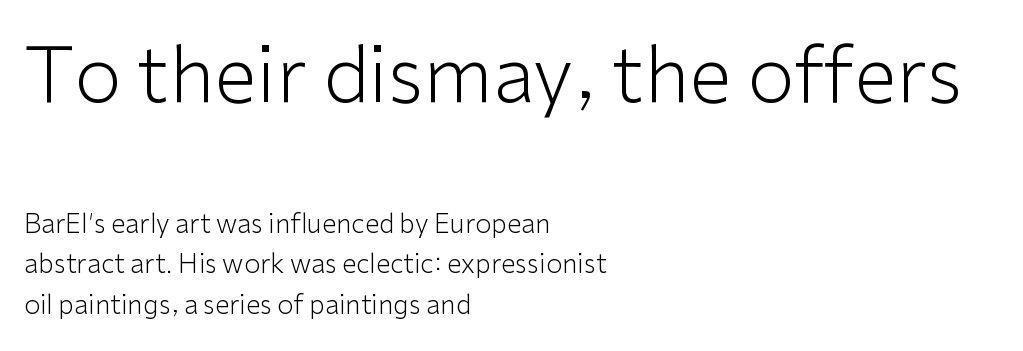
Look at the glyph heights: the upper group is clearly the bigger setting. Style check: upright. The baseline area is clear. The weight would be labelled regular, book, light, or lighter still. Note the varied advance widths — an 'i' is clearly narrower than an 'm'. Every row of glyphs begins at an identical x-position on the left.
